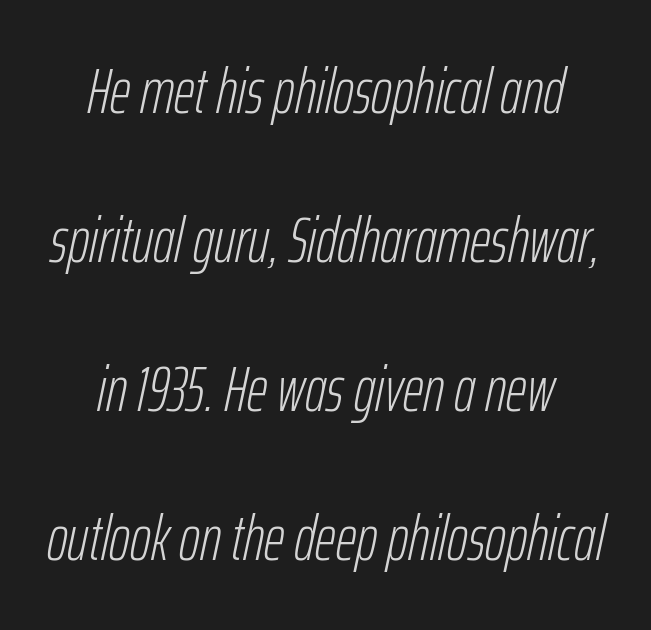
Honestly, the rows look like they've been pulled way apart. The strip under each line holds only bare page. Horizontal alignment here is central, giving a formal, balanced look. Spacing between characters is what you'd get straight out of the box. The cut favours lightness, reaching ordinary text weight at its darkest. The axis of the letterforms is tilted away from vertical.
